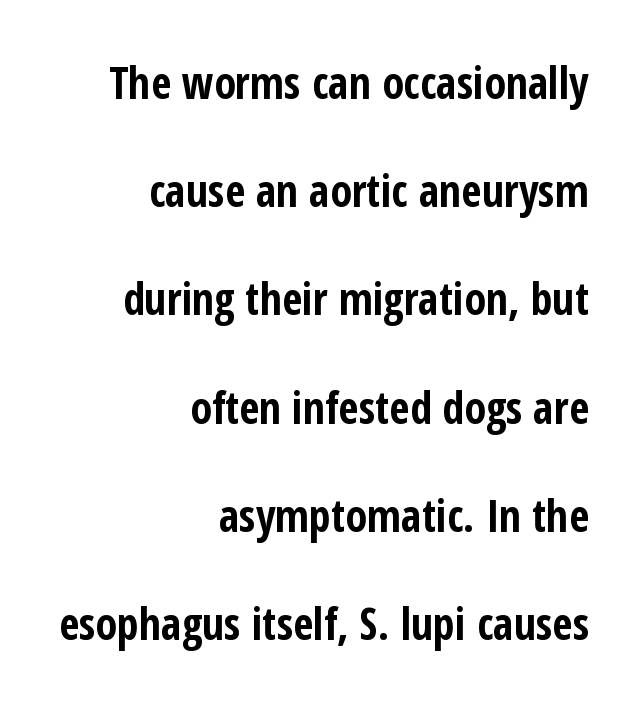
{"serif": "no", "italic": "no", "bold": "yes", "weight": "bold", "width": "condensed", "stroke_contrast": "low", "x_height": "medium", "monospaced": "no", "underline": "no", "align": "right", "line_spacing": "loose", "line_spacing_ratio": 2.46, "letter_spacing": "normal", "letter_spacing_em": 0.0, "glyph_px": 44}
